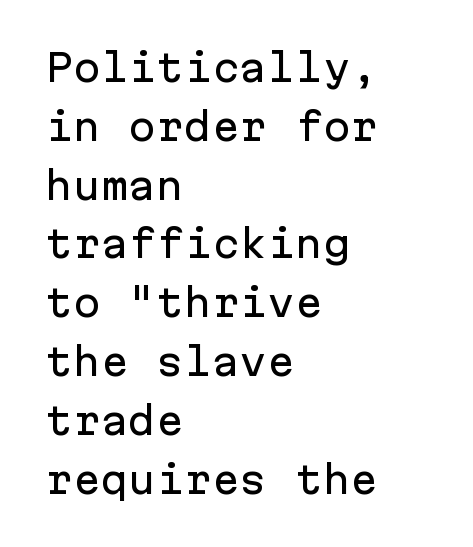
The words here are not underlined. Is there much room between lines? A standard amount, neither cramped nor airy. No extra tracking has been applied to these lines. Grotesque or geometric, the face here clearly has no serifs.
